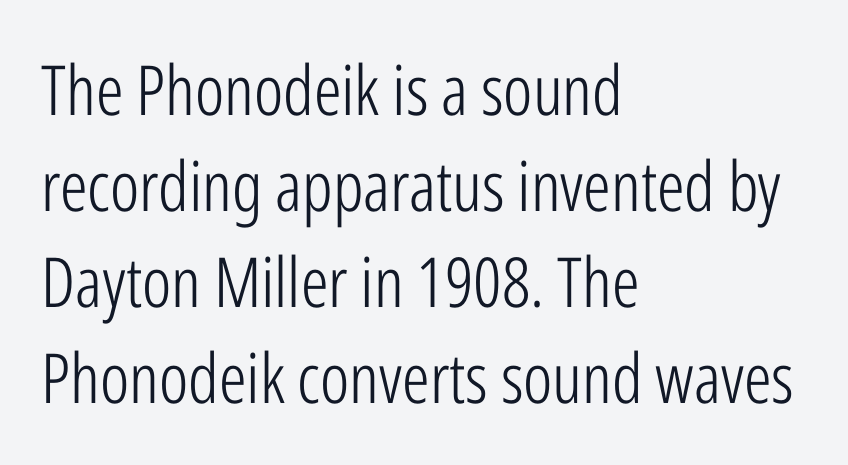
{"serif": "no", "italic": "no", "bold": "no", "weight": "light", "width": "condensed", "stroke_contrast": "low", "x_height": "medium", "monospaced": "no", "underline": "no", "align": "left", "line_spacing": "normal", "line_spacing_ratio": 1.39, "letter_spacing": "normal", "letter_spacing_em": 0.0, "glyph_px": 69}
